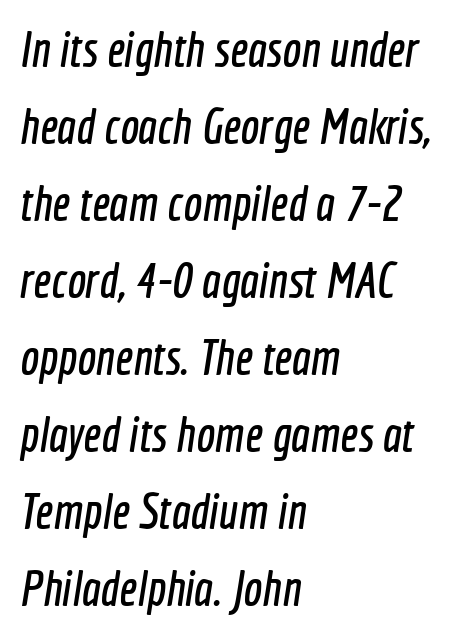
{"serif": "no", "width": "condensed", "x_height": "medium", "monospaced": "no", "underline": "no", "align": "left", "line_spacing": "normal", "line_spacing_ratio": 1.54, "letter_spacing": "normal", "letter_spacing_em": 0.0, "glyph_px": 50}
